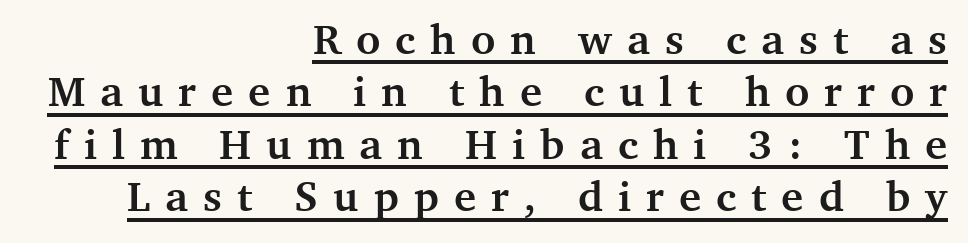
The image shows 42 px semibold serif type, upright; set right-aligned, normal line spacing (1.25x), unusually wide letter spacing (+0.36 em), underlined; medium stroke contrast and a medium x-height.
